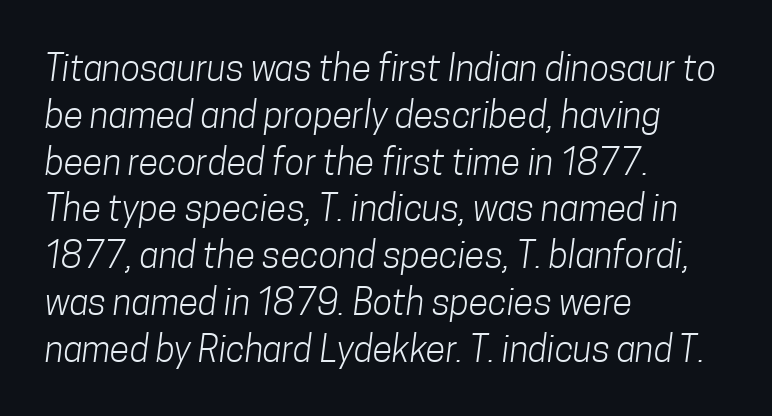
Q: Is the text bold? A: No.
Q: Is the typeface a serif or a sans-serif typeface? A: Sans-serif.
Q: Is the text underlined? A: No.
Q: How is the paragraph aligned? A: Left-aligned.
Q: Is the spacing between letters normal or unusually wide? A: Normal.
Q: Is the spacing between lines tight, normal or loose? A: Normal.
Q: Width (condensed, normal, or wide)? A: Condensed.
Q: Stroke contrast? A: Low.
Q: x-height? A: Medium.
Q: Monospaced? A: No.
